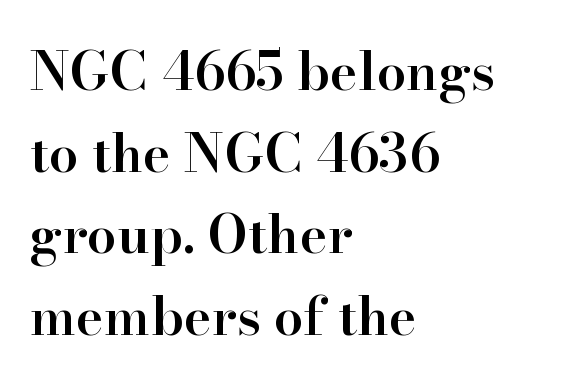
Q: Is the text bold? A: Semi-bold.
Q: Is the text italic (slanted)? A: No, it is upright.
Q: Is the typeface a serif or a sans-serif typeface? A: Serif.
Q: Is the text underlined? A: No.
Q: How is the paragraph aligned? A: Left-aligned.
Q: Is the spacing between letters normal or unusually wide? A: Normal.
Q: Is the spacing between lines tight, normal or loose? A: Normal.
Q: Width (condensed, normal, or wide)? A: Normal.
Q: Stroke contrast? A: High.
Q: x-height? A: Small.
Q: Monospaced? A: No.
